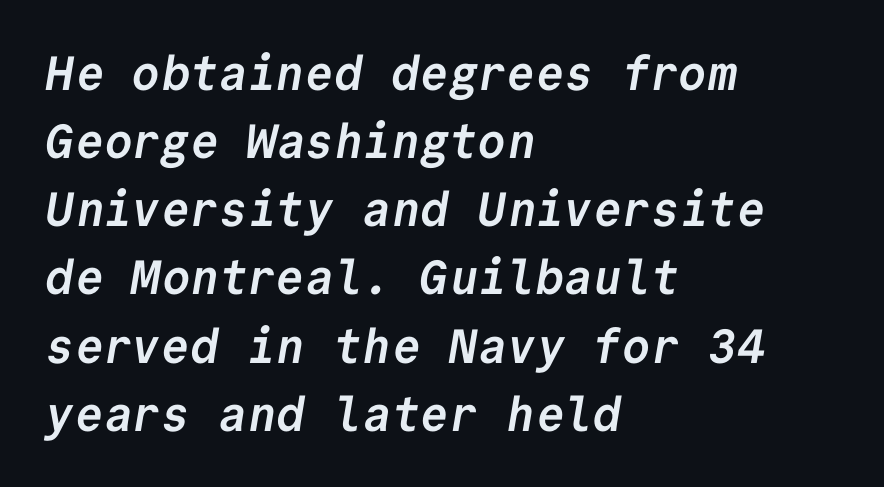
The image shows 48 px semibold sans-serif type, monospaced; set left-aligned, normal line spacing (1.42x), normal letter spacing, not underlined; low stroke contrast and a medium x-height.
